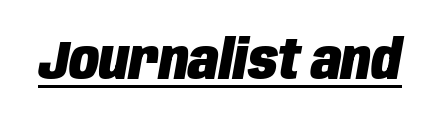
The image shows 55 px heavy, condensed type, italic (leaning right); set normal letter spacing, underlined; low stroke contrast and a large x-height.
